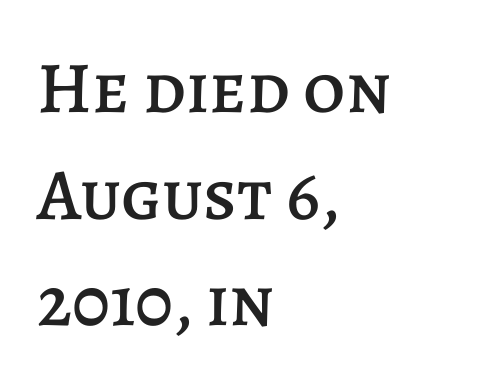
{"italic": "no", "width": "normal", "stroke_contrast": "low", "x_height": "large", "monospaced": "no", "underline": "no", "align": "left", "line_spacing": "normal", "line_spacing_ratio": 1.46, "letter_spacing": "normal", "letter_spacing_em": 0.0, "glyph_px": 73}
